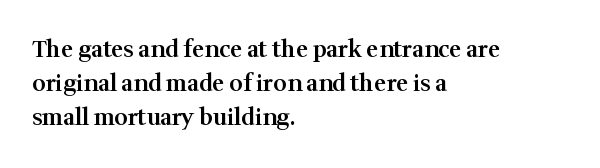
Q: Is the text bold? A: Semi-bold.
Q: Is the text italic (slanted)? A: No, it is upright.
Q: Is the text underlined? A: No.
Q: How is the paragraph aligned? A: Left-aligned.
Q: Is the spacing between letters normal or unusually wide? A: Normal.
Q: Is the spacing between lines tight, normal or loose? A: Normal.
